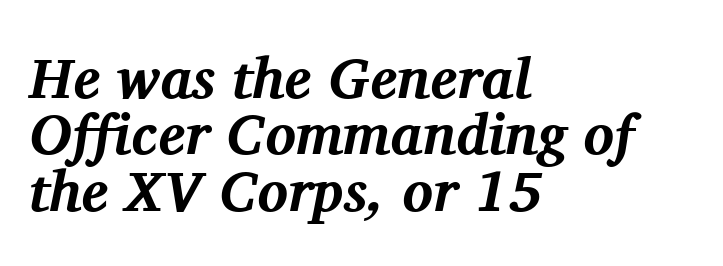
Nobody touched the tracking dial on this one. Little horizontal feet cap the strokes, marking this as serif type. What weight is shown? A full bold with thick strokes. Here the designer chose a conventional face with non-uniform glyph widths. This rendering uses left alignment, leaving the right contour irregular.
